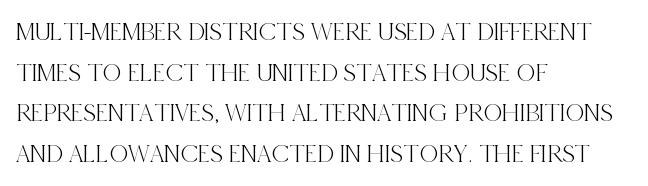
This rendering features lettering with no underline. How are the letters spaced? Ordinarily, with no added tracking. The setting favours the left margin, as ordinary paragraphs usually do. Does the lettering tilt? It doesn't — this is upright. Summary of vertical rhythm: regular, with standard interline spacing.
